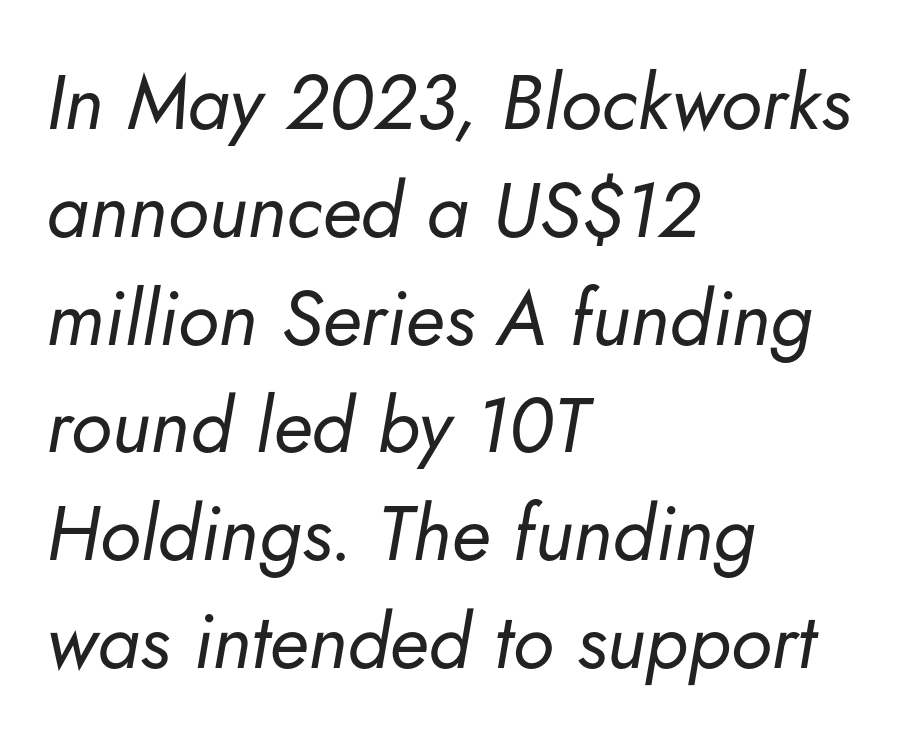
Rule under the text: the space is simply empty. The gaps between neighbouring characters are ordinary and unremarkable. The rag falls on the right side of this text block. This sample keeps an unexceptional amount of space between lines. The font sits on the lighter half of the weight spectrum, regular included.
